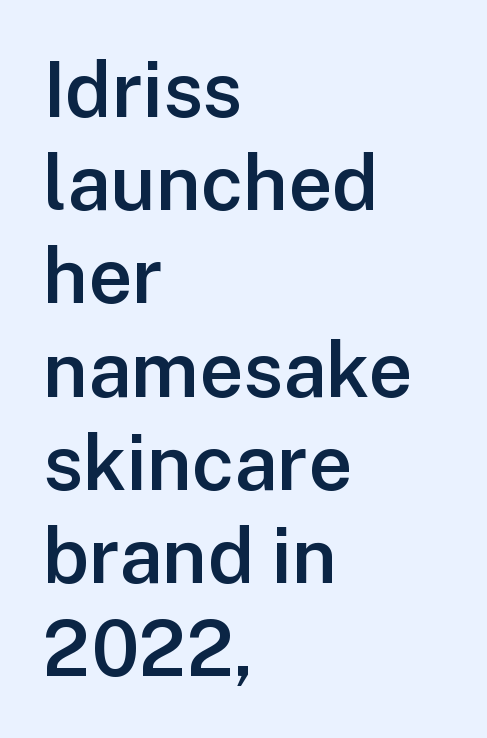
Q: Is the text bold? A: Semi-bold.
Q: Is the text italic (slanted)? A: No, it is upright.
Q: Is the typeface a serif or a sans-serif typeface? A: Sans-serif.
Q: Is the text underlined? A: No.
Q: How is the paragraph aligned? A: Left-aligned.
Q: Is the spacing between letters normal or unusually wide? A: Normal.
Q: Width (condensed, normal, or wide)? A: Normal.
Q: Stroke contrast? A: Low.
Q: x-height? A: Medium.
Q: Monospaced? A: No.
